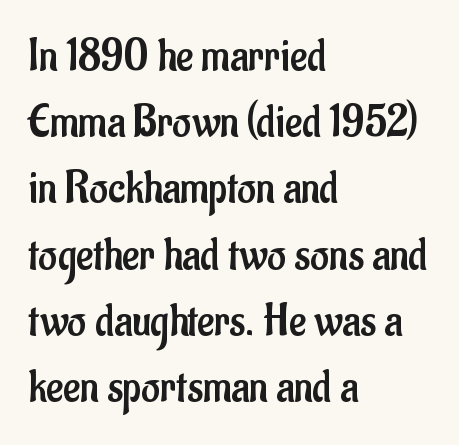
Q: Is the text bold? A: No.
Q: Is the text italic (slanted)? A: No, it is upright.
Q: Is the typeface a serif or a sans-serif typeface? A: Sans-serif.
Q: Is the text underlined? A: No.
Q: How is the paragraph aligned? A: Left-aligned.
Q: Is the spacing between letters normal or unusually wide? A: Normal.
Q: Is the spacing between lines tight, normal or loose? A: Normal.
Q: Width (condensed, normal, or wide)? A: Condensed.
Q: Stroke contrast? A: Low.
Q: x-height? A: Small.
Q: Monospaced? A: No.
